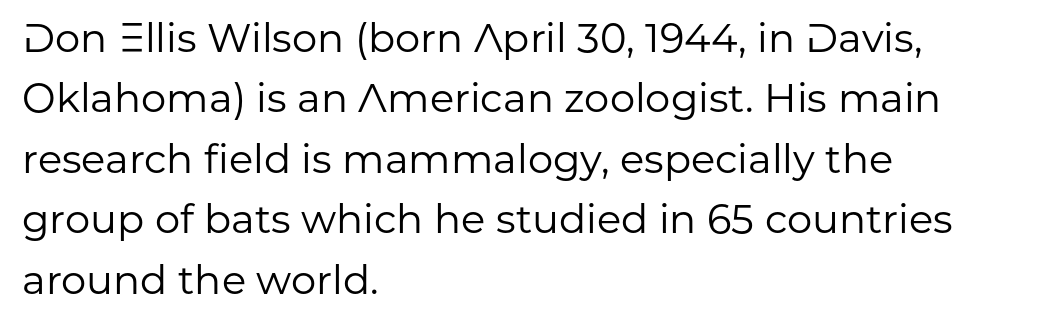
Q: Is the text bold? A: No.
Q: Is the text italic (slanted)? A: No, it is upright.
Q: Is the typeface a serif or a sans-serif typeface? A: Sans-serif.
Q: Is the text underlined? A: No.
Q: How is the paragraph aligned? A: Left-aligned.
Q: Is the spacing between letters normal or unusually wide? A: Normal.
Q: Is the spacing between lines tight, normal or loose? A: Normal.
Q: Width (condensed, normal, or wide)? A: Normal.
Q: Stroke contrast? A: Low.
Q: x-height? A: Medium.
Q: Monospaced? A: No.
